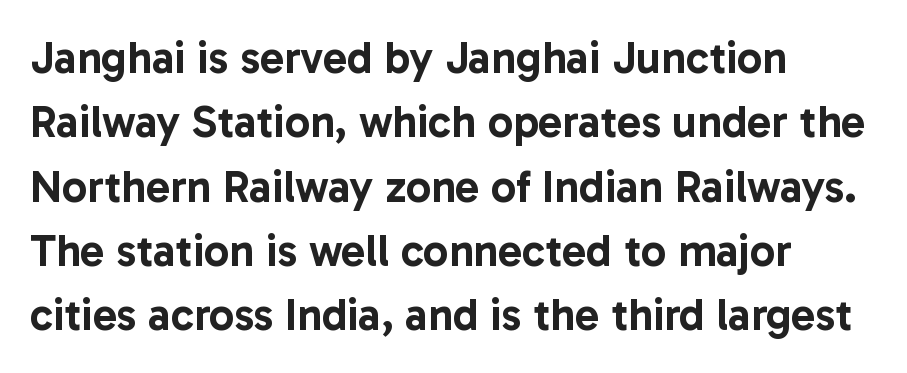
Q: Is the text italic (slanted)? A: No, it is upright.
Q: Is the typeface a serif or a sans-serif typeface? A: Sans-serif.
Q: Is the text underlined? A: No.
Q: How is the paragraph aligned? A: Left-aligned.
Q: Is the spacing between letters normal or unusually wide? A: Normal.
Q: Is the spacing between lines tight, normal or loose? A: Normal.
Q: Width (condensed, normal, or wide)? A: Normal.
Q: Stroke contrast? A: Low.
Q: x-height? A: Medium.
Q: Monospaced? A: No.
